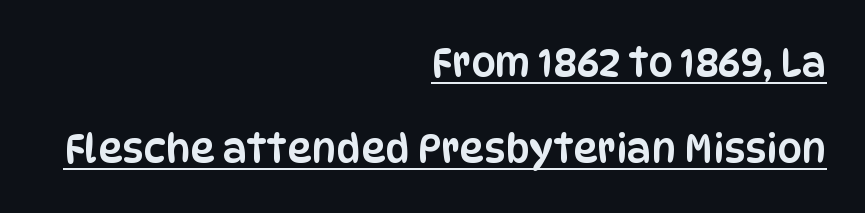
The image shows 39 px condensed sans-serif type, upright; set right-aligned, loose line spacing (2.21x), normal letter spacing, underlined; low stroke contrast and a large x-height.
